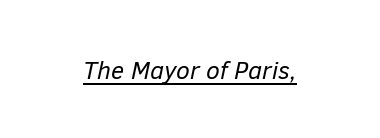
The image shows 25 px text type, italic (leaning right); set normal letter spacing, underlined.
